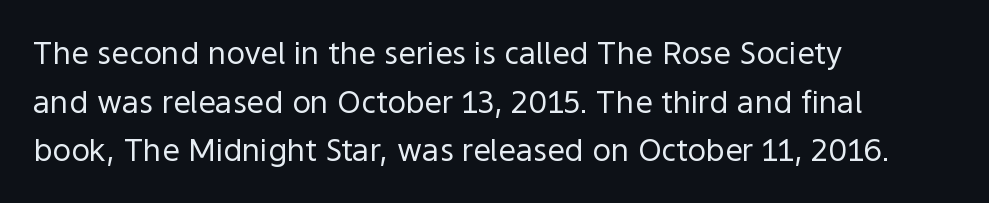
The image shows 31 px regular-weight sans-serif type, upright; set left-aligned, normal line spacing (1.57x), normal letter spacing, not underlined; a medium x-height.
